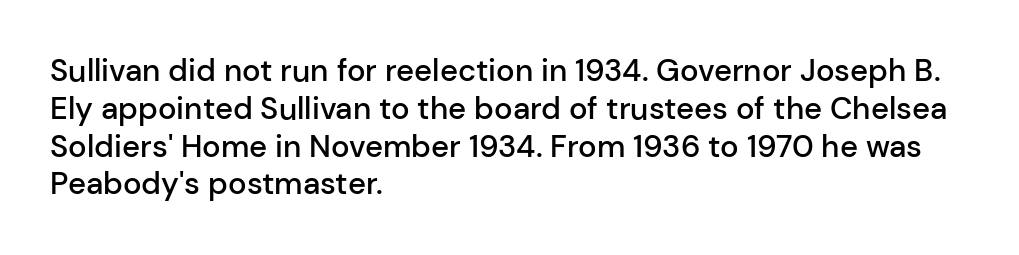
Rendered with straight, roman letterforms. This sample has the flowing, uneven cadence of proportional lettering. Note: no serifs on the glyphs. The rendering uses a semibold face; strokes are thickened but not to full bold. You could call the tracking neutral — neither tight nor loose.
